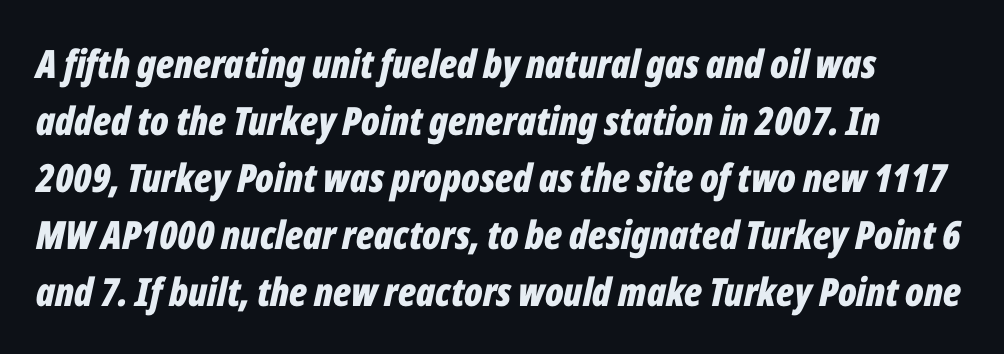
The image shows 39 px bold, condensed type, italic (leaning right); set normal line spacing (1.46x), normal letter spacing, not underlined; low stroke contrast and a medium x-height.
